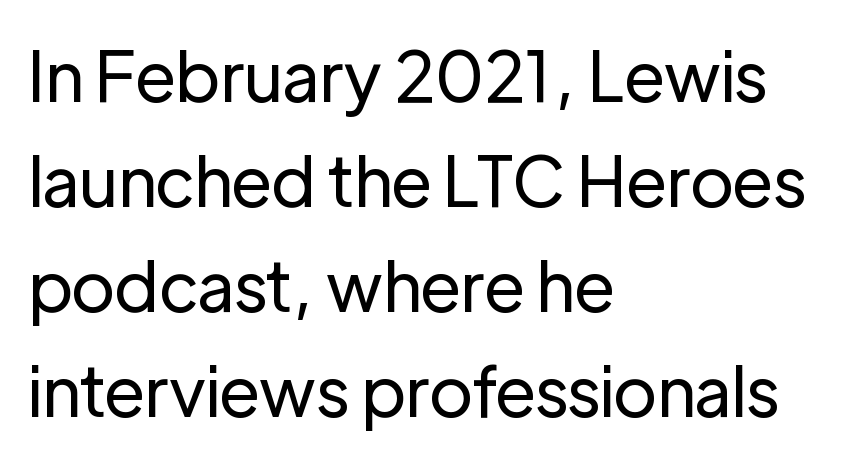
The image shows 69 px regular-weight sans-serif type, upright; set left-aligned, normal line spacing (1.52x), normal letter spacing, not underlined; low stroke contrast and a medium x-height.
